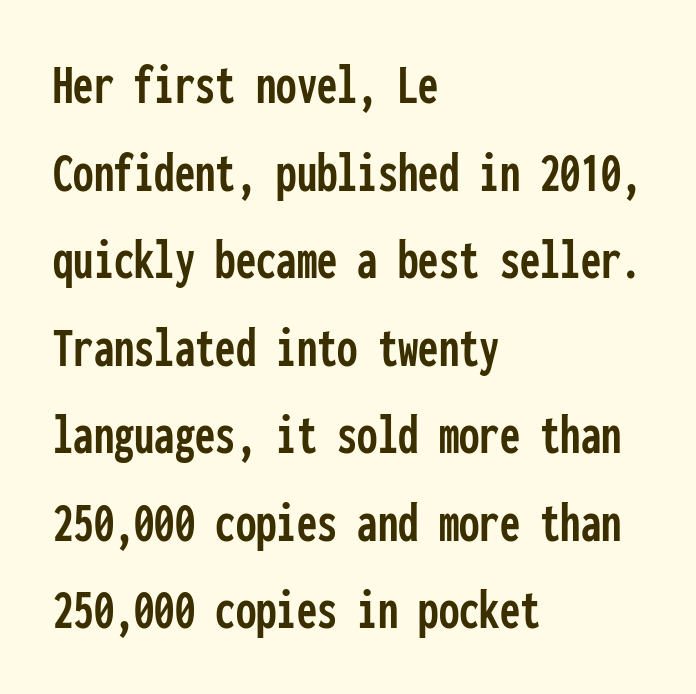
Honestly, the letter spacing is just normal — you wouldn't notice it. Bare-footed words on every line. This is roman type, the default non-slanted kind. The passage shown is typed in a monospace face where columns stay perfectly aligned. Horizontally, the lines are justified to the leading edge only. The designer went with a sans here, leaving each stem footless.
